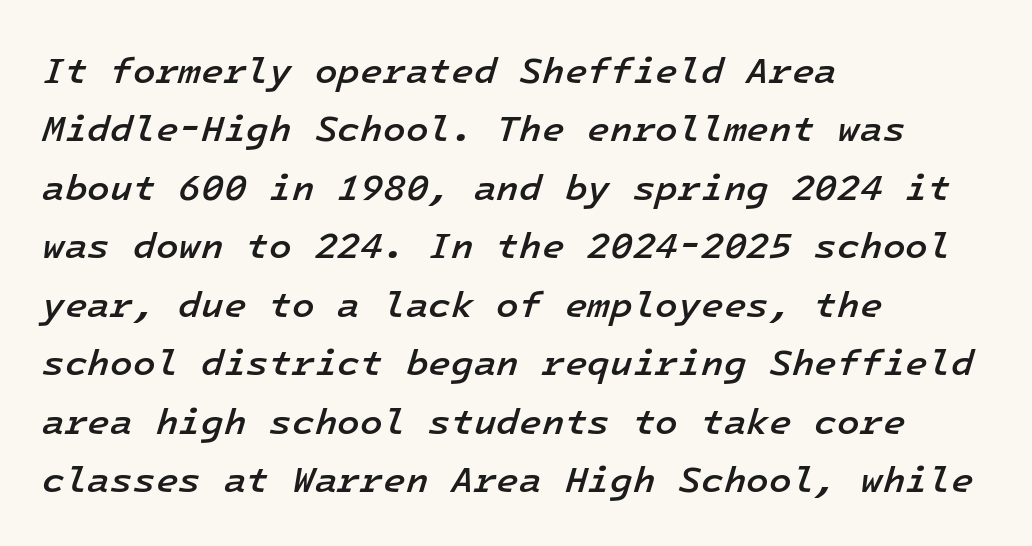
Does the weight exceed regular? Yes, but only to semibold. Line beginnings align vertically; line endings do not. These lines were composed using italics. No word sits above an underline.
